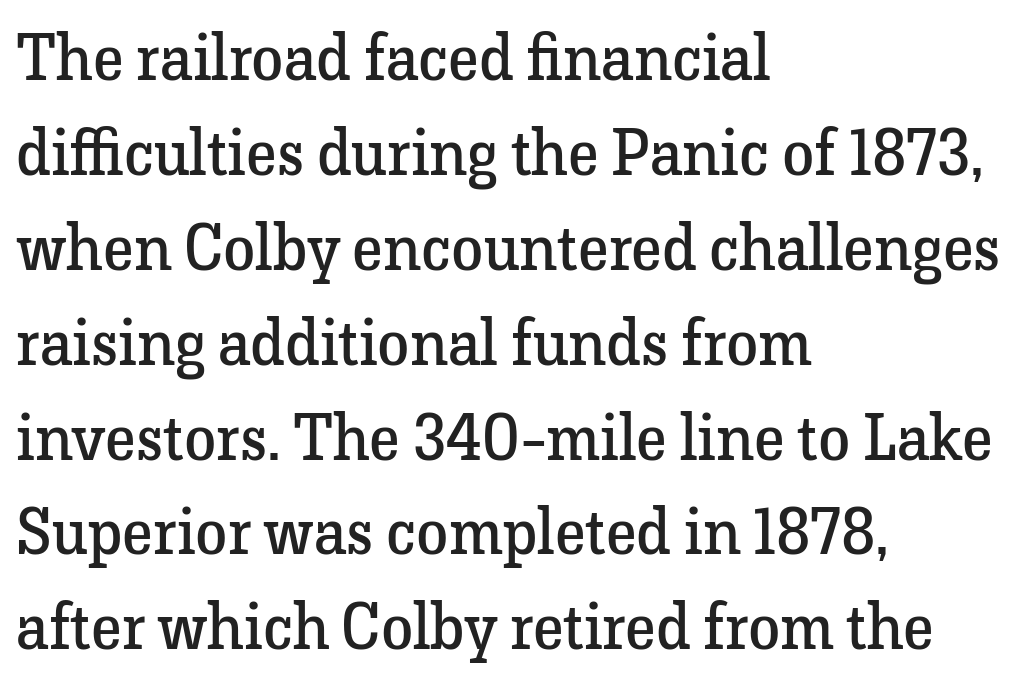
The image shows 65 px regular-weight serif type, upright; set left-aligned, normal line spacing (1.46x), normal letter spacing, not underlined; low stroke contrast and a medium x-height.
